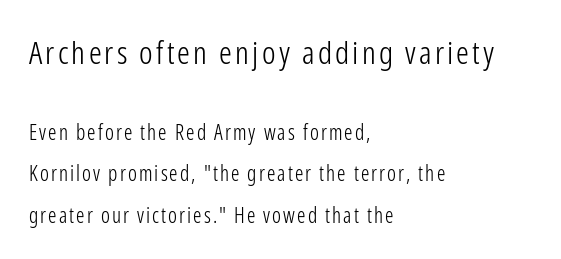
{"serif": "no", "italic": "no", "bold": "no", "weight": "light", "width": "condensed", "stroke_contrast": "low", "x_height": "medium", "monospaced": "no", "underline": "no", "align": "left", "line_spacing": "loose", "line_spacing_ratio": 1.96, "larger_block": "first", "size_ratio": 1.52, "glyph_px": 32}
